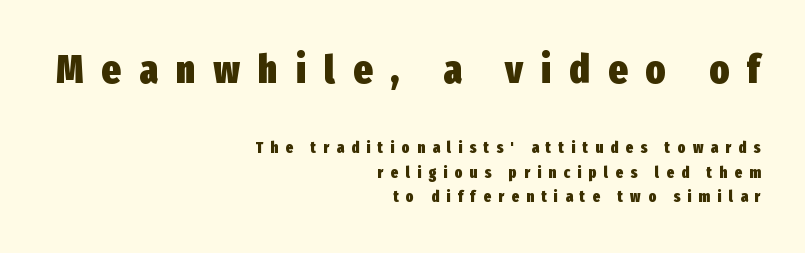
Q: Is the text bold? A: Yes.
Q: Is the text italic (slanted)? A: No, it is upright.
Q: Is the typeface a serif or a sans-serif typeface? A: Sans-serif.
Q: Is the text underlined? A: No.
Q: How is the paragraph aligned? A: Right-aligned.
Q: Is the spacing between letters normal or unusually wide? A: Unusually wide.
Q: Is the spacing between lines tight, normal or loose? A: Normal.
Q: Which block of text is set in a larger size, the first (top) or the second (bottom)? A: The first (top) one.
Q: Width (condensed, normal, or wide)? A: Condensed.
Q: Stroke contrast? A: Low.
Q: x-height? A: Medium.
Q: Monospaced? A: No.
